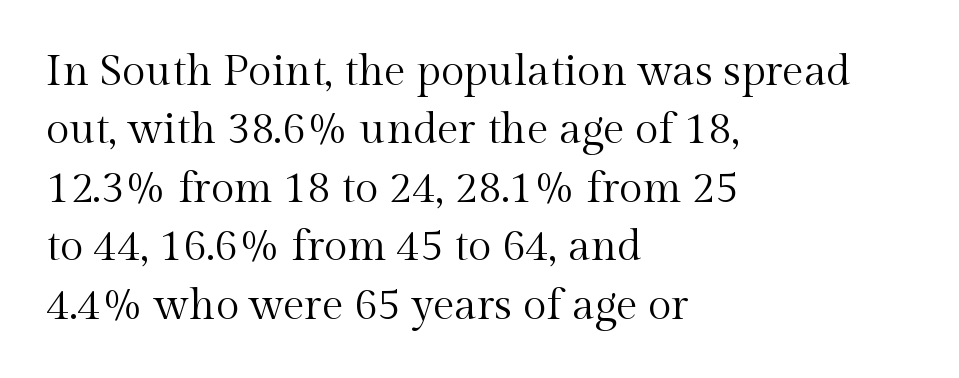
The image shows 43 px regular-weight serif type, upright; set left-aligned, normal line spacing (1.36x), normal letter spacing, not underlined; a medium x-height.
